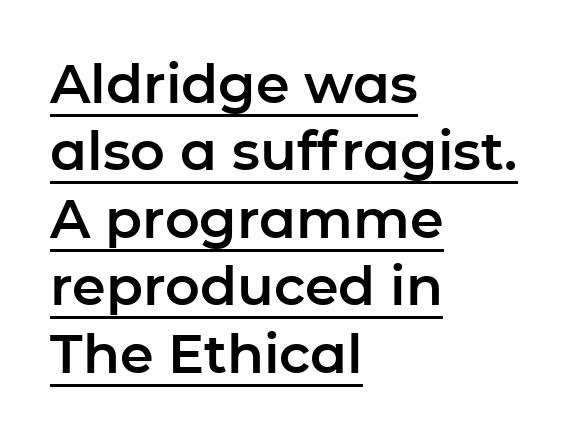
Is this a fixed-width face? No — the glyphs have proportional, varying widths. Each line starts at the same left margin while the right side varies. Quick note: interline space is typical. Nope, no serifs anywhere on these letters. Glyph-to-glyph distance matches everyday printed text.
